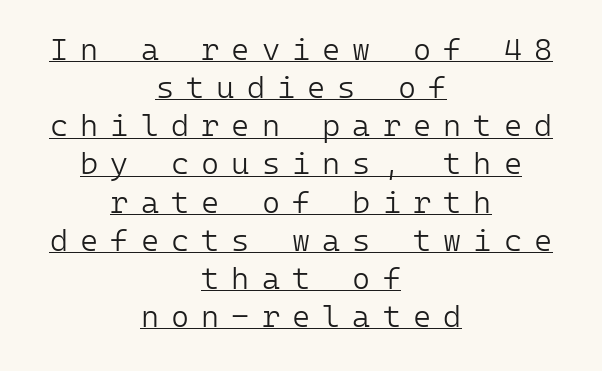
The image shows 31 px light sans-serif type, upright, monospaced; set centered, line spacing 1.23x, unusually wide letter spacing (+0.39 em), underlined; low stroke contrast and a medium x-height.
